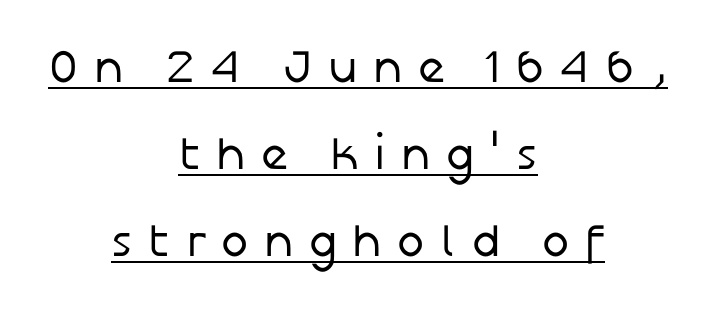
Each line is balanced around a shared central axis. Weight: in the light-to-regular range. Inter-character spacing is expanded well beyond the font's built-in metrics. No feet cap the strokes, marking this as sans-serif type.
